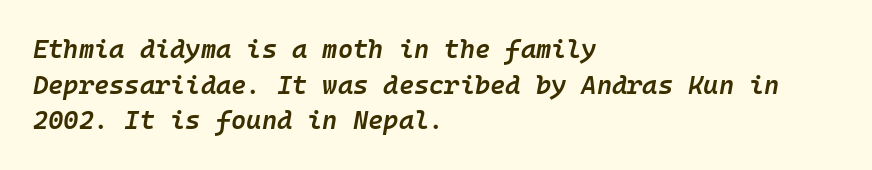
Q: Is the text bold? A: Semi-bold.
Q: Is the text italic (slanted)? A: Yes, it leans right by about 10 degrees.
Q: Is the text underlined? A: No.
Q: How is the paragraph aligned? A: Left-aligned.
Q: Is the spacing between letters normal or unusually wide? A: Normal.
Q: Is the spacing between lines tight, normal or loose? A: Normal.
